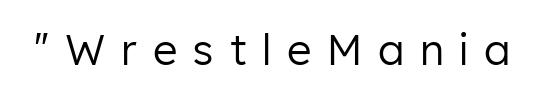
{"serif": "no", "italic": "no", "bold": "no", "weight": "regular", "width": "normal", "stroke_contrast": "low", "x_height": "medium", "monospaced": "no", "underline": "no", "letter_spacing": "wide", "letter_spacing_em": 0.37, "glyph_px": 42}
